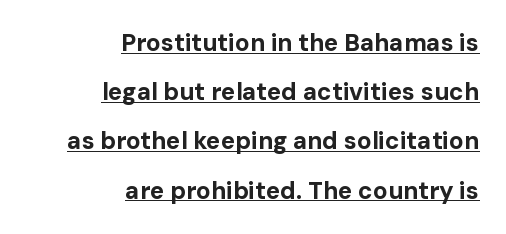
{"italic": "no", "bold": "yes", "underline": "yes", "align": "right", "line_spacing": "loose", "line_spacing_ratio": 2.05, "letter_spacing": "normal", "letter_spacing_em": 0.0, "glyph_px": 24}
